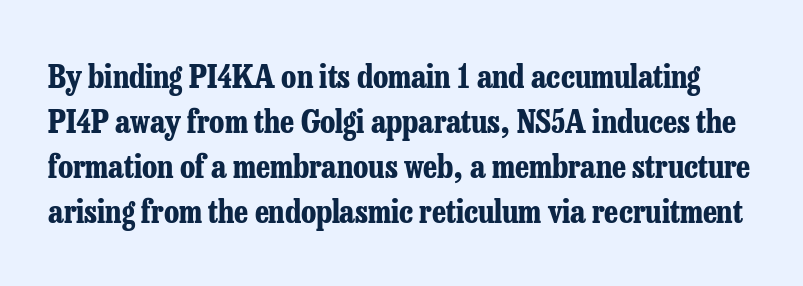
The image shows 32 px bold, condensed serif type, upright; set normal line spacing (1.41x), normal letter spacing, not underlined; low stroke contrast and a medium x-height.
